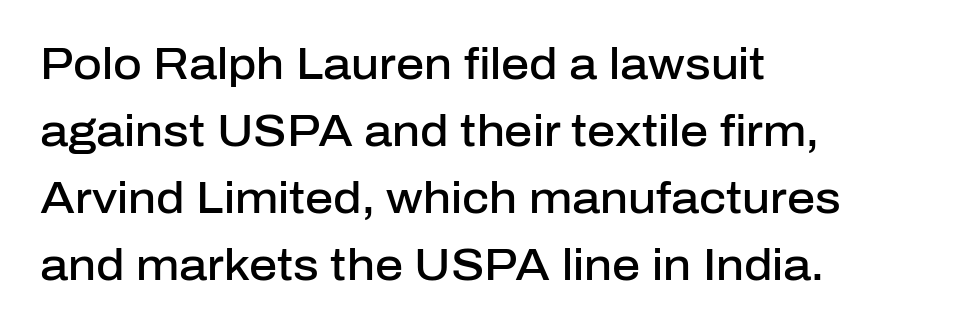
{"serif": "no", "italic": "no", "bold": "semi", "weight": "semibold", "width": "normal", "stroke_contrast": "low", "x_height": "medium", "monospaced": "no", "underline": "no", "align": "left", "line_spacing": "normal", "line_spacing_ratio": 1.52, "letter_spacing": "normal", "letter_spacing_em": 0.0, "glyph_px": 44}
